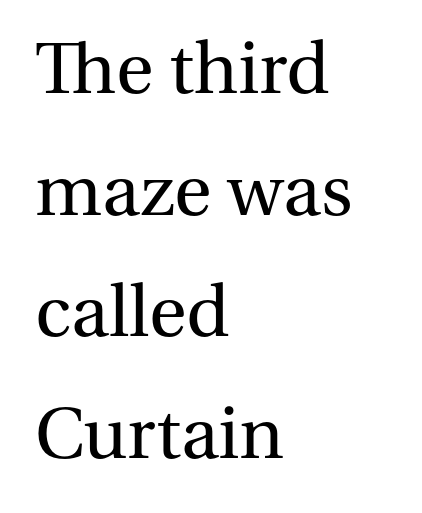
The image shows 77 px regular-weight serif type, upright; set left-aligned, normal line spacing (1.58x), normal letter spacing, not underlined; medium stroke contrast and a medium x-height.
